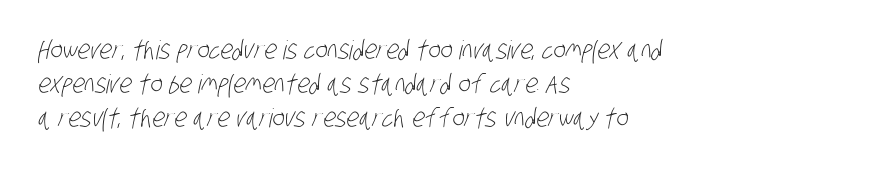
{"bold": "no", "underline": "no", "align": "left", "line_spacing": "normal", "line_spacing_ratio": 1.31, "letter_spacing": "normal", "letter_spacing_em": 0.0, "glyph_px": 26}
